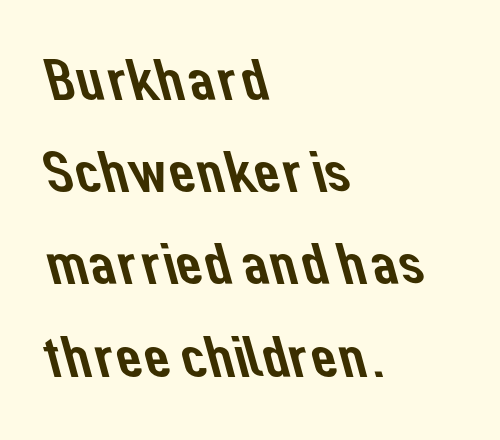
The image shows 58 px sans-serif type; set left-aligned, normal line spacing (1.59x), normal letter spacing, not underlined; low stroke contrast and a medium x-height.
